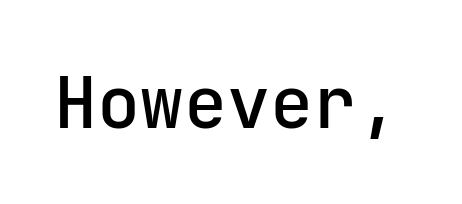
The image shows 72 px semibold sans-serif type, upright; set normal letter spacing, not underlined; low stroke contrast and a medium x-height.
